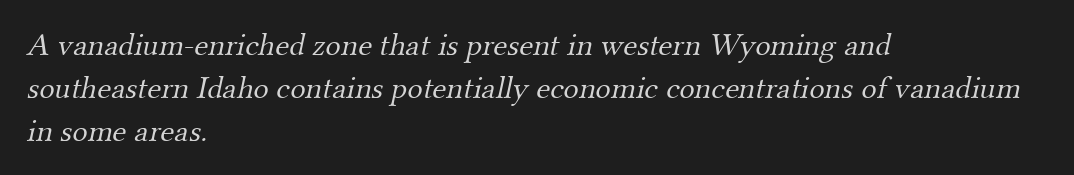
Q: Is the text bold? A: No.
Q: Is the typeface a serif or a sans-serif typeface? A: Serif.
Q: Is the text underlined? A: No.
Q: How is the paragraph aligned? A: Left-aligned.
Q: Is the spacing between letters normal or unusually wide? A: Normal.
Q: Is the spacing between lines tight, normal or loose? A: Normal.
Q: Width (condensed, normal, or wide)? A: Normal.
Q: Stroke contrast? A: Medium.
Q: x-height? A: Small.
Q: Monospaced? A: No.
